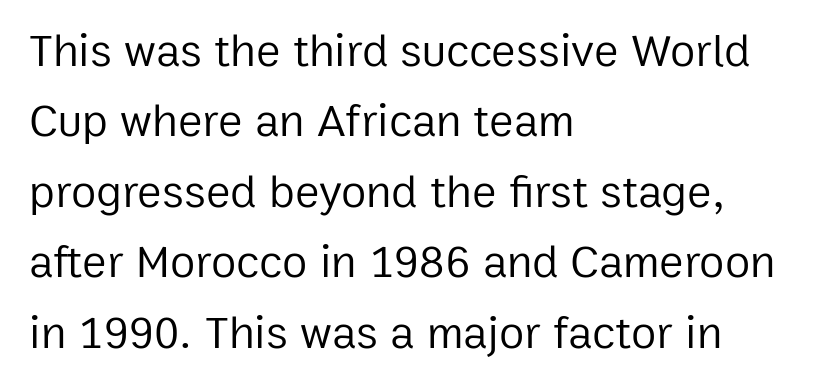
The image shows 46 px regular-weight sans-serif type, upright; set left-aligned, normal line spacing (1.53x), normal letter spacing, not underlined; low stroke contrast and a medium x-height.
